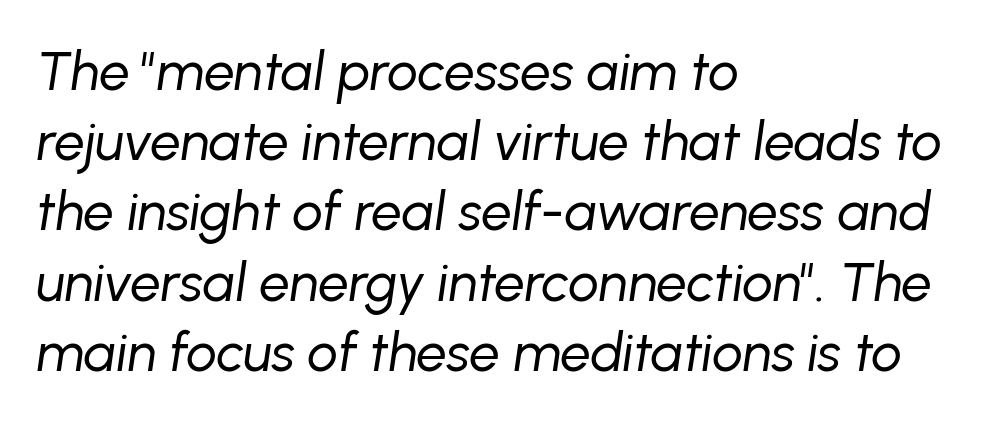
The image shows 54 px regular-weight type, italic (leaning right); set left-aligned, normal line spacing (1.3x), normal letter spacing, not underlined; low stroke contrast and a medium x-height.
